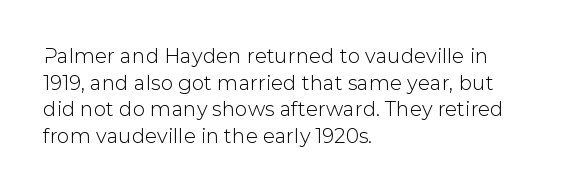
Q: Is the text italic (slanted)? A: No, it is upright.
Q: Is the text underlined? A: No.
Q: How is the paragraph aligned? A: Left-aligned.
Q: Is the spacing between letters normal or unusually wide? A: Normal.
Q: Is the spacing between lines tight, normal or loose? A: Normal.
